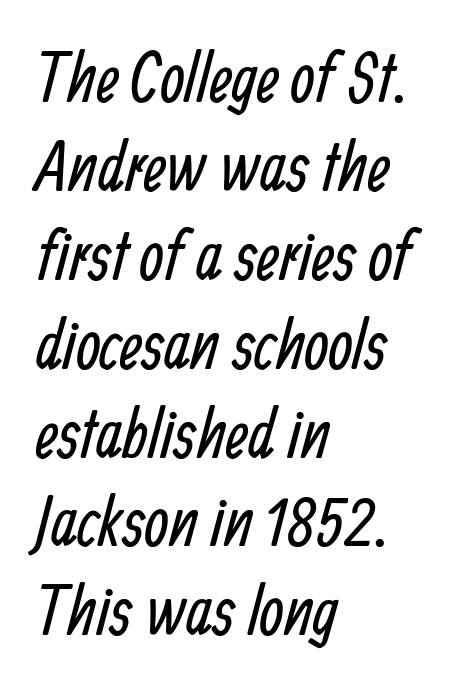
Leading: standard. The font family rendered here belongs to the sans-serif group. Type without underlining. In CSS terms this would be text-align: left.
